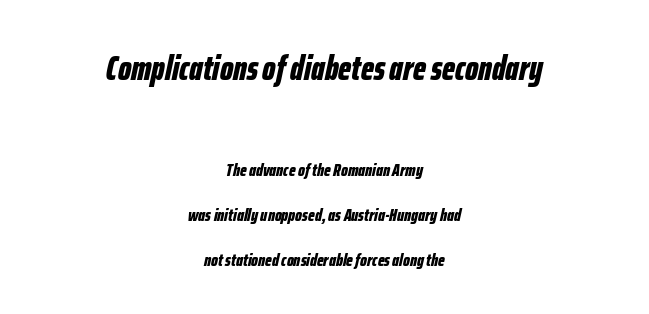
Quick note: italic. The space directly below the letters is spotless. These lines stand farther apart than default settings would place them. Type size steps down from the first block to the second.
